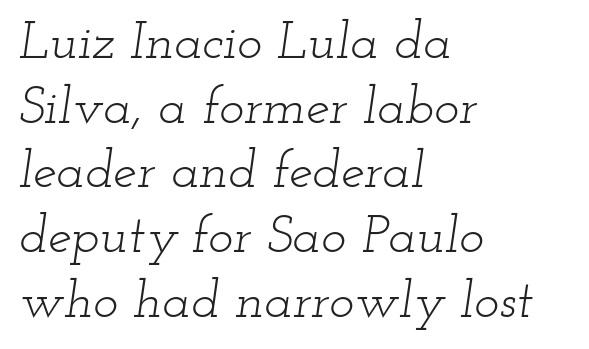
The words here are not underlined. One-word summary of the alignment: left. Looks like regular typesetting: each glyph gets only the width it needs. The rendering shows small feet on the letterforms — a serif design. Rendered with sloped, italic letterforms. Each word holds together tightly as a unit, with standard inter-letter gaps.
